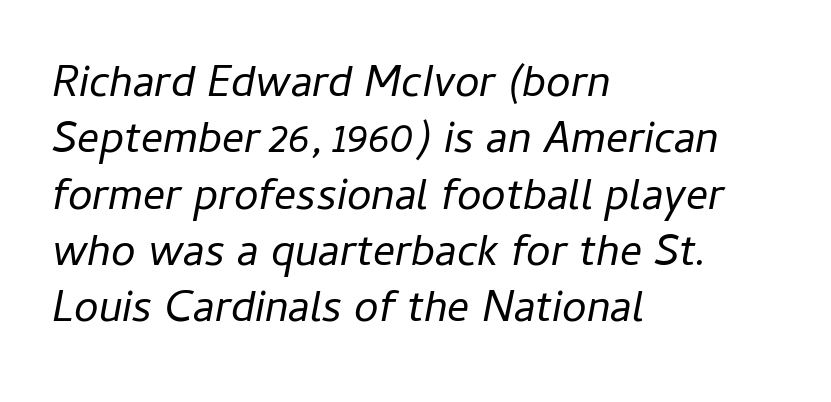
Q: Is the text bold? A: No.
Q: Is the text italic (slanted)? A: Yes, it leans right by about 11 degrees.
Q: Is the text underlined? A: No.
Q: How is the paragraph aligned? A: Left-aligned.
Q: Is the spacing between letters normal or unusually wide? A: Normal.
Q: Is the spacing between lines tight, normal or loose? A: Normal.
Q: Width (condensed, normal, or wide)? A: Normal.
Q: Stroke contrast? A: Low.
Q: x-height? A: Medium.
Q: Monospaced? A: No.
